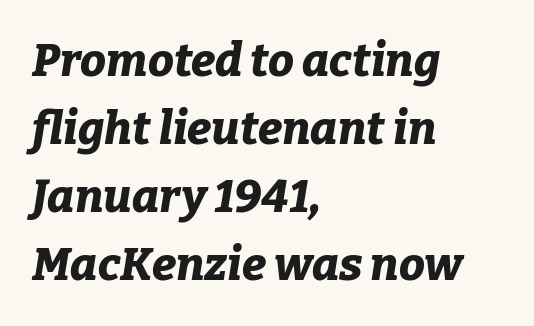
{"italic": "yes", "lean": "right", "slant_degrees": 9, "bold": "yes", "weight": "bold", "width": "normal", "stroke_contrast": "low", "x_height": "medium", "monospaced": "no", "underline": "no", "align": "left", "line_spacing": "normal", "line_spacing_ratio": 1.48, "letter_spacing": "normal", "letter_spacing_em": 0.0, "glyph_px": 46}
